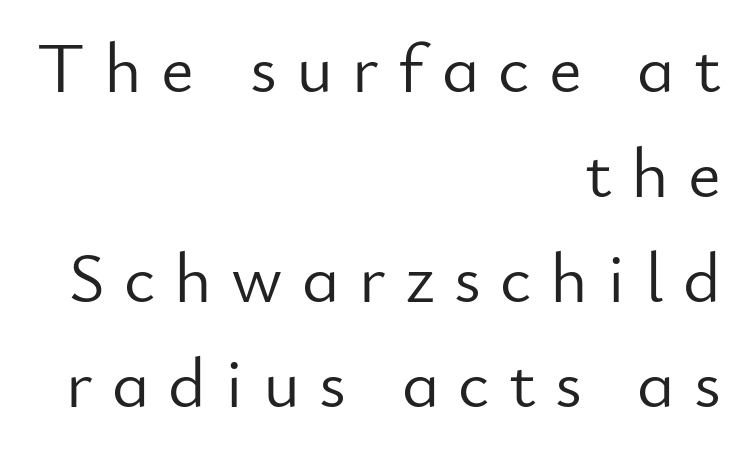
Each stroke keeps to a modest, everyday thickness or less. Bare-footed words on every line. This block has exactly the height ordinary leading produces. Each letter keeps its own natural width here, so spacing adapts to shape.
